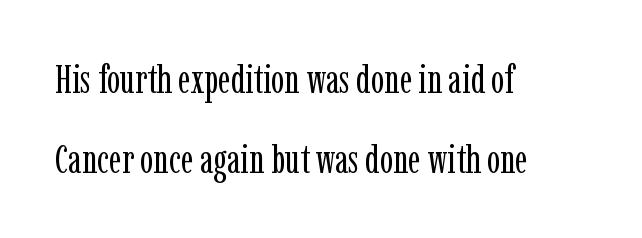
Q: Is the text bold? A: No.
Q: Is the text italic (slanted)? A: No, it is upright.
Q: Is the typeface a serif or a sans-serif typeface? A: Serif.
Q: Is the text underlined? A: No.
Q: How is the paragraph aligned? A: Left-aligned.
Q: Is the spacing between letters normal or unusually wide? A: Normal.
Q: Is the spacing between lines tight, normal or loose? A: Loose.
Q: Width (condensed, normal, or wide)? A: Condensed.
Q: Stroke contrast? A: Low.
Q: x-height? A: Medium.
Q: Monospaced? A: No.
